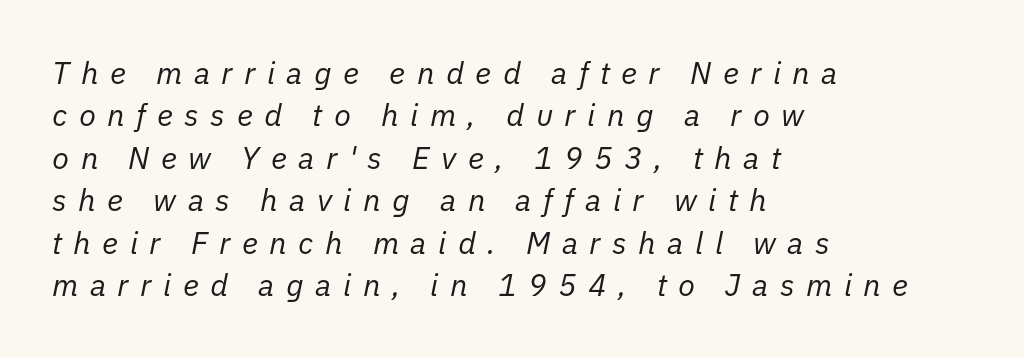
Q: Is the text bold? A: No.
Q: Is the text italic (slanted)? A: Yes, it leans right by about 11 degrees.
Q: Is the text underlined? A: No.
Q: How is the paragraph aligned? A: Left-aligned.
Q: Is the spacing between letters normal or unusually wide? A: Unusually wide.
Q: Is the spacing between lines tight, normal or loose? A: Normal.
Q: Width (condensed, normal, or wide)? A: Normal.
Q: Stroke contrast? A: Low.
Q: x-height? A: Medium.
Q: Monospaced? A: No.
